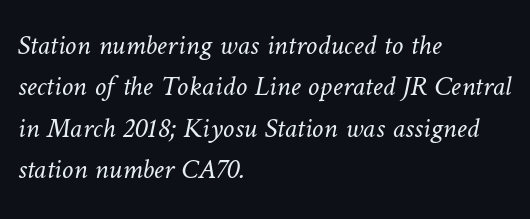
{"bold": "no", "weight": "light", "width": "normal", "stroke_contrast": "low", "x_height": "medium", "monospaced": "no", "underline": "no", "align": "left", "line_spacing": "normal", "line_spacing_ratio": 1.43, "letter_spacing": "normal", "letter_spacing_em": 0.0, "glyph_px": 29}
